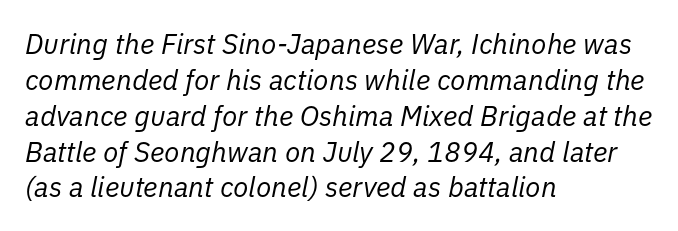
{"italic": "yes", "lean": "right", "slant_degrees": 11, "bold": "no", "weight": "regular", "width": "normal", "stroke_contrast": "low", "x_height": "medium", "monospaced": "no", "underline": "no", "align": "left", "line_spacing": "normal", "line_spacing_ratio": 1.28, "letter_spacing": "normal", "letter_spacing_em": 0.0, "glyph_px": 28}
